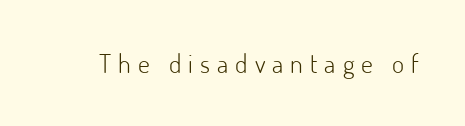
{"italic": "no", "bold": "no", "underline": "no", "letter_spacing": "wide", "letter_spacing_em": 0.27, "glyph_px": 26}
